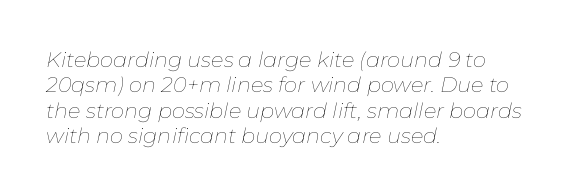
{"italic": "yes", "lean": "right", "slant_degrees": 11, "bold": "no", "underline": "no", "align": "left", "line_spacing_ratio": 1.21, "letter_spacing": "normal", "letter_spacing_em": 0.0, "glyph_px": 21}
